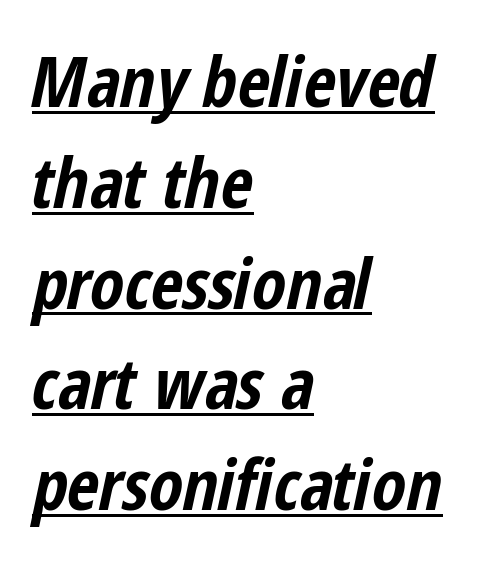
The image shows 70 px bold, condensed type, italic (leaning right); set left-aligned, normal line spacing (1.44x), normal letter spacing, underlined; low stroke contrast and a medium x-height.
